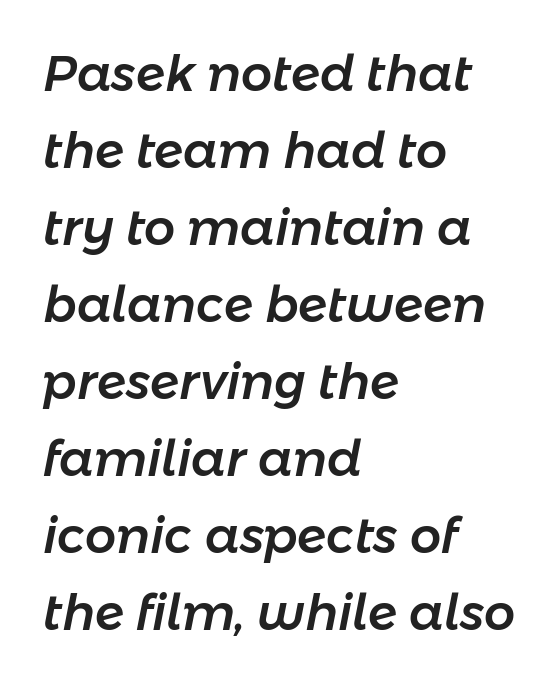
Q: Is the text italic (slanted)? A: Yes, it leans right by about 11 degrees.
Q: Is the text underlined? A: No.
Q: How is the paragraph aligned? A: Left-aligned.
Q: Is the spacing between letters normal or unusually wide? A: Normal.
Q: Is the spacing between lines tight, normal or loose? A: Normal.
Q: Width (condensed, normal, or wide)? A: Normal.
Q: Stroke contrast? A: Low.
Q: x-height? A: Medium.
Q: Monospaced? A: No.
